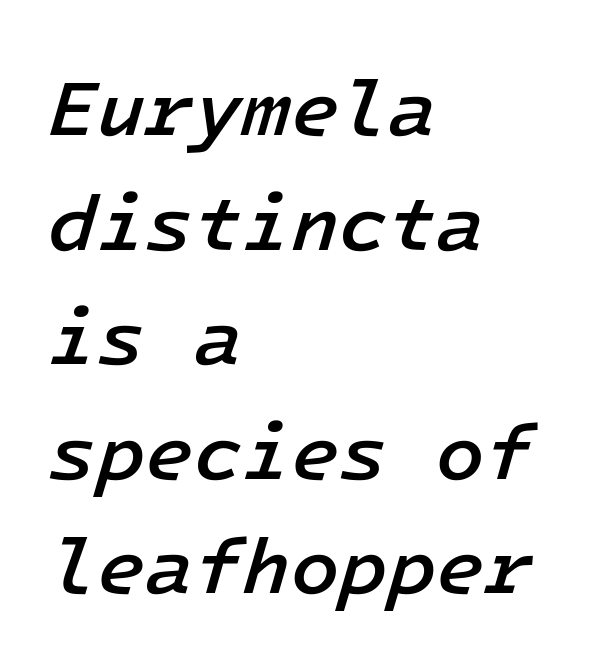
The image shows 79 px semibold type, italic (leaning right), monospaced; set left-aligned, normal line spacing (1.45x), normal letter spacing, not underlined; low stroke contrast and a medium x-height.
